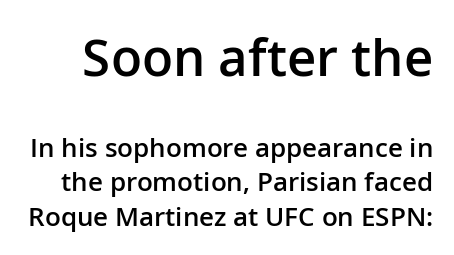
The image shows 51 px semibold sans-serif type, upright; set normal line spacing (1.32x), normal letter spacing, not underlined; the first (top) block is 1.96x larger; low stroke contrast and a medium x-height.
